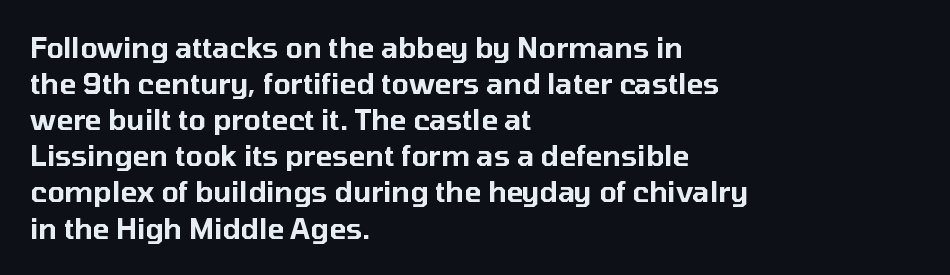
These lines sit exactly where default settings would place them. Plain, unruled lines of type. Compared with typical body copy, the letter spacing here is the same. You can tell from the bare stems that sans-serif type was used. Tall strokes in this sample are plumb rather than angled. If you drew a ruler down the left edge, every line would touch it.
